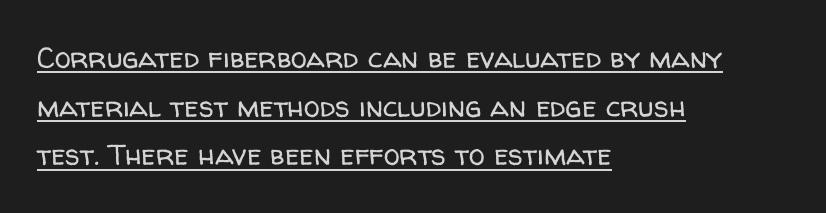
The image shows 29 px regular-weight sans-serif type, upright; set left-aligned, normal line spacing (1.68x), normal letter spacing, underlined; low stroke contrast and a medium x-height.
